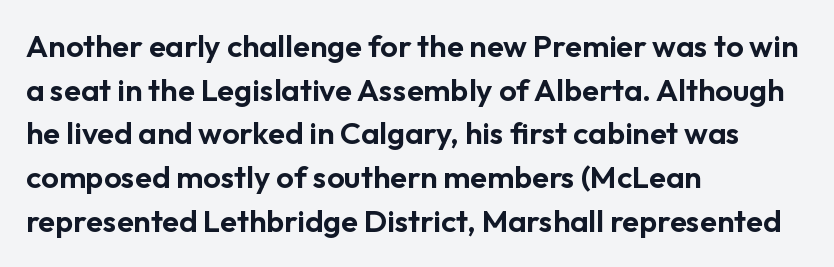
{"serif": "no", "italic": "no", "width": "normal", "stroke_contrast": "low", "x_height": "medium", "monospaced": "no", "underline": "no", "align": "left", "line_spacing": "normal", "line_spacing_ratio": 1.41, "letter_spacing": "normal", "letter_spacing_em": 0.0, "glyph_px": 31}
